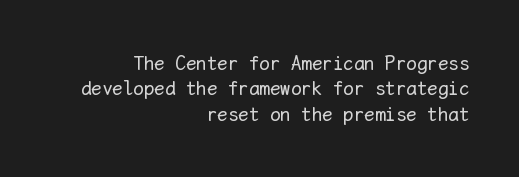
Rule under the text: the space is simply empty. Right-aligned paragraph, ragged on the left. Notice how the stems are strictly vertical — no italics here. This reads as an unemphasized weight, regular at the heaviest. This sample uses plain, unmodified letter spacing.
